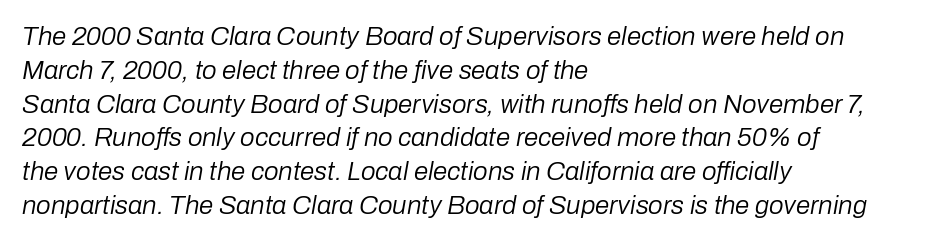
{"italic": "yes", "lean": "right", "slant_degrees": 10, "bold": "no", "underline": "no", "align": "left", "line_spacing": "normal", "line_spacing_ratio": 1.3, "letter_spacing": "normal", "letter_spacing_em": 0.0, "glyph_px": 26}
